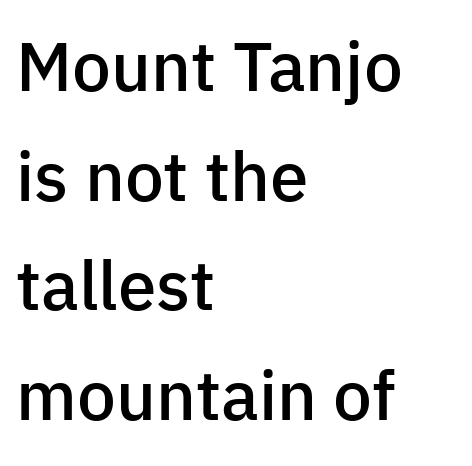
The image shows 69 px semibold sans-serif type, upright; set left-aligned, normal line spacing (1.59x), normal letter spacing, not underlined; low stroke contrast and a medium x-height.
